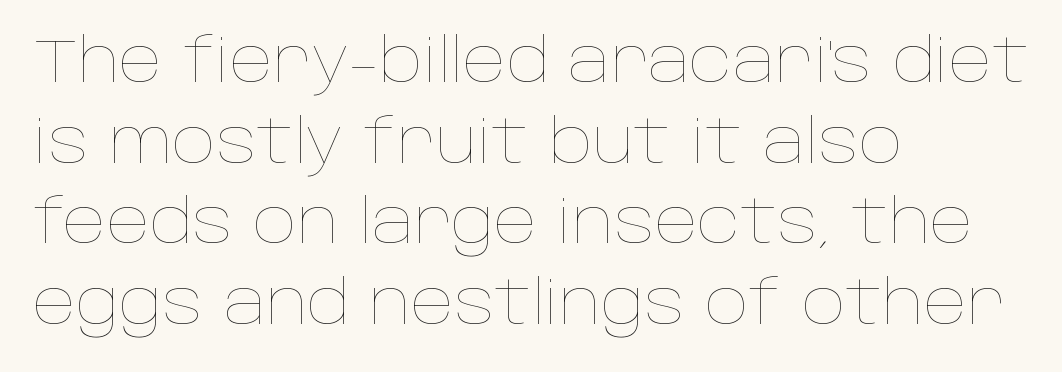
Q: Is the text bold? A: No.
Q: Is the text italic (slanted)? A: No, it is upright.
Q: Is the text underlined? A: No.
Q: How is the paragraph aligned? A: Left-aligned.
Q: Is the spacing between letters normal or unusually wide? A: Normal.
Q: Is the spacing between lines tight, normal or loose? A: Normal.
Q: Width (condensed, normal, or wide)? A: Normal.
Q: Stroke contrast? A: Low.
Q: x-height? A: Large.
Q: Monospaced? A: No.
